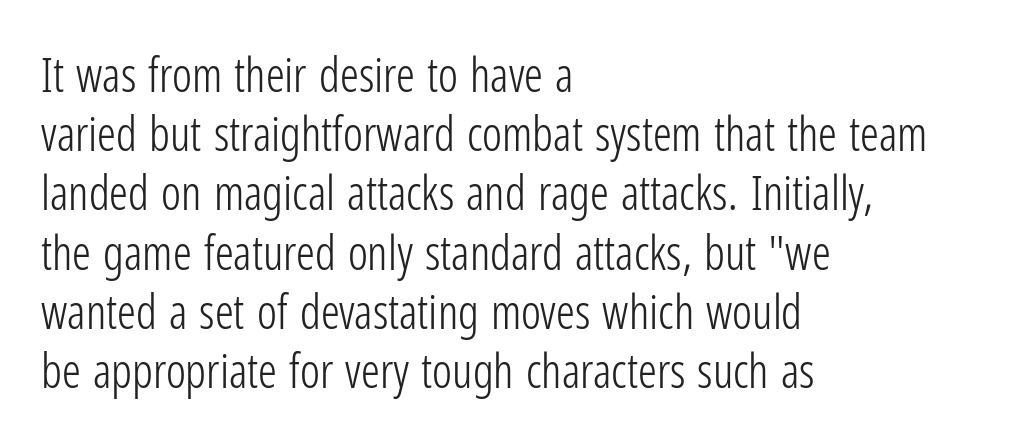
Q: Is the text bold? A: No.
Q: Is the text italic (slanted)? A: No, it is upright.
Q: Is the typeface a serif or a sans-serif typeface? A: Sans-serif.
Q: Is the text underlined? A: No.
Q: How is the paragraph aligned? A: Left-aligned.
Q: Is the spacing between letters normal or unusually wide? A: Normal.
Q: Is the spacing between lines tight, normal or loose? A: Normal.
Q: Width (condensed, normal, or wide)? A: Condensed.
Q: Stroke contrast? A: Low.
Q: x-height? A: Medium.
Q: Monospaced? A: No.
